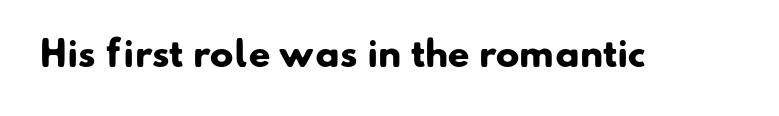
Q: Is the text bold? A: Yes.
Q: Is the typeface a serif or a sans-serif typeface? A: Sans-serif.
Q: Is the text underlined? A: No.
Q: Is the spacing between letters normal or unusually wide? A: Normal.
Q: Width (condensed, normal, or wide)? A: Normal.
Q: Stroke contrast? A: Low.
Q: x-height? A: Small.
Q: Monospaced? A: No.
